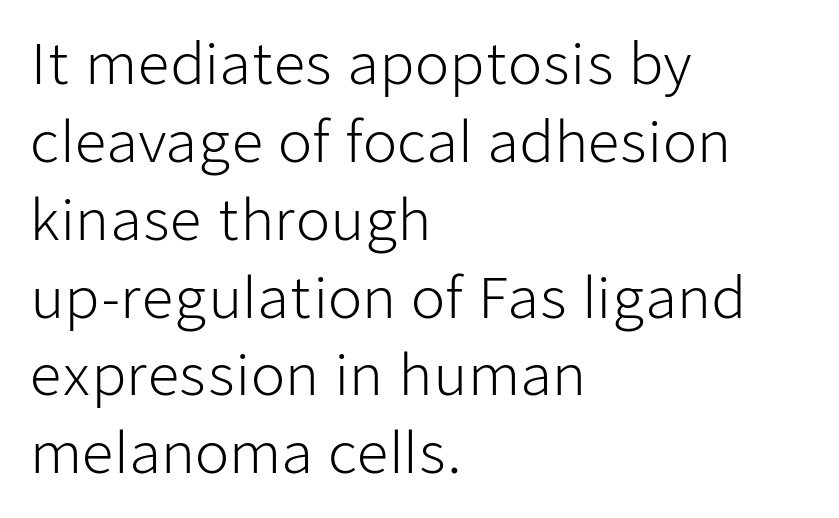
Q: Is the text bold? A: No.
Q: Is the text italic (slanted)? A: No, it is upright.
Q: Is the typeface a serif or a sans-serif typeface? A: Sans-serif.
Q: Is the text underlined? A: No.
Q: How is the paragraph aligned? A: Left-aligned.
Q: Is the spacing between letters normal or unusually wide? A: Normal.
Q: Is the spacing between lines tight, normal or loose? A: Normal.
Q: Width (condensed, normal, or wide)? A: Normal.
Q: Stroke contrast? A: Low.
Q: x-height? A: Medium.
Q: Monospaced? A: No.
